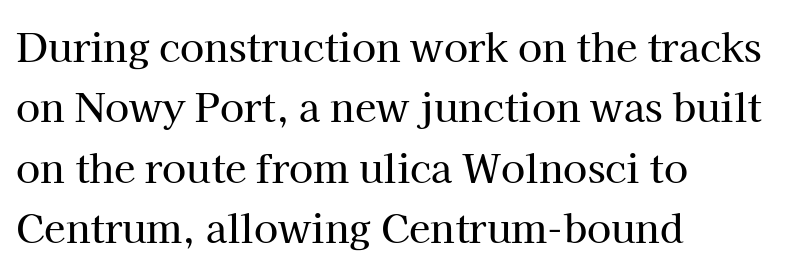
Q: Is the text italic (slanted)? A: No, it is upright.
Q: Is the typeface a serif or a sans-serif typeface? A: Serif.
Q: Is the text underlined? A: No.
Q: How is the paragraph aligned? A: Left-aligned.
Q: Is the spacing between letters normal or unusually wide? A: Normal.
Q: Is the spacing between lines tight, normal or loose? A: Normal.
Q: Width (condensed, normal, or wide)? A: Normal.
Q: Stroke contrast? A: High.
Q: x-height? A: Medium.
Q: Monospaced? A: No.
